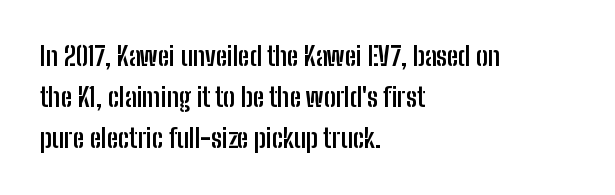
Standard letterfit; no display-style spreading of the glyphs. Compared with typical paragraphs, the rows here are spaced about the same. A bare baseline throughout the passage. Every stem runs plumb, perpendicular to the baseline. The typesetter chose a ragged-right arrangement here. The font is running at its bold setting.
